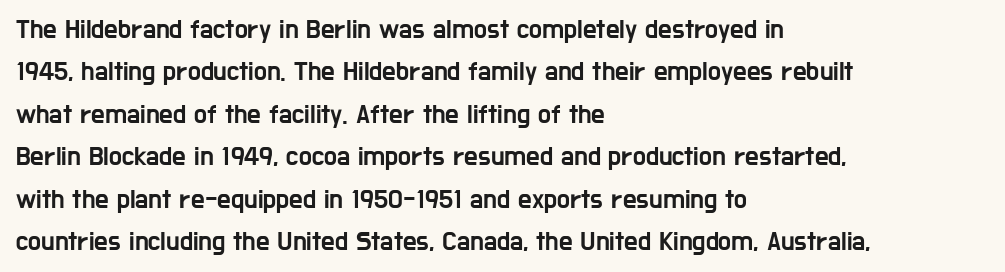
The image shows 27 px text type, upright; set left-aligned, normal line spacing (1.57x), normal letter spacing, not underlined.
